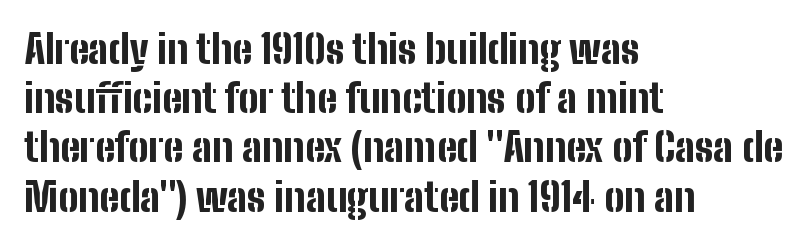
The image shows 40 px bold, condensed sans-serif type, upright; set left-aligned, line spacing 1.23x, normal letter spacing, not underlined; low stroke contrast and a medium x-height.
